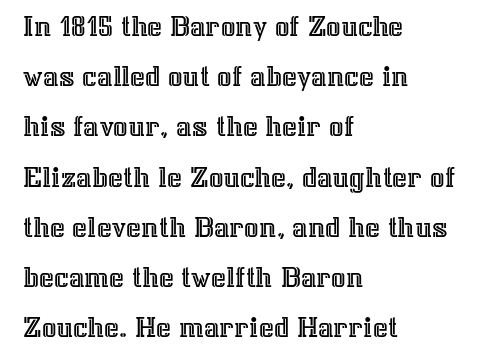
{"italic": "no", "width": "normal", "x_height": "medium", "monospaced": "no", "underline": "no", "align": "left", "line_spacing": "normal", "line_spacing_ratio": 1.57, "letter_spacing": "normal", "letter_spacing_em": 0.0, "glyph_px": 32}
